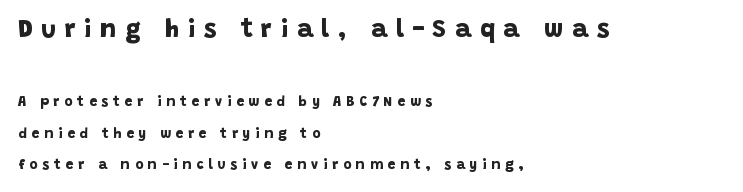
Q: Is the text bold? A: Yes.
Q: Is the text underlined? A: No.
Q: How is the paragraph aligned? A: Left-aligned.
Q: Is the spacing between letters normal or unusually wide? A: Unusually wide.
Q: Is the spacing between lines tight, normal or loose? A: Loose.
Q: Which block of text is set in a larger size, the first (top) or the second (bottom)? A: The first (top) one.
